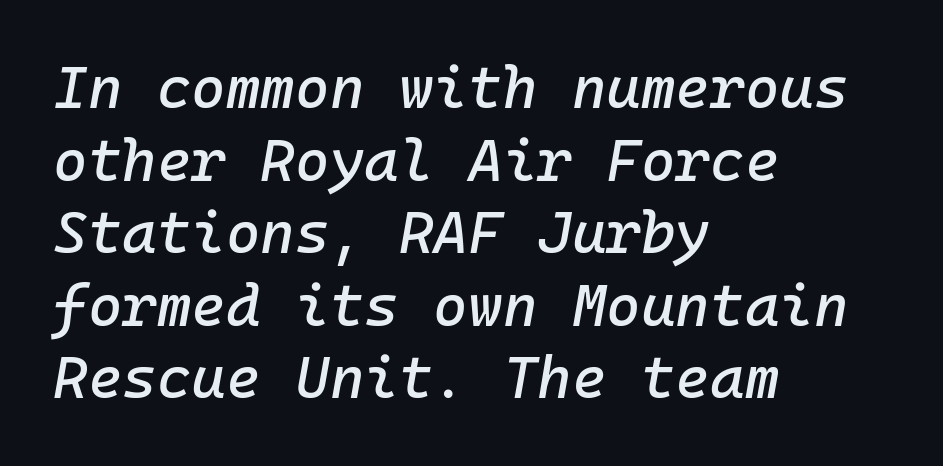
Q: Is the text italic (slanted)? A: Yes, it leans right by about 10 degrees.
Q: Is the text underlined? A: No.
Q: How is the paragraph aligned? A: Left-aligned.
Q: Is the spacing between letters normal or unusually wide? A: Normal.
Q: Width (condensed, normal, or wide)? A: Normal.
Q: Stroke contrast? A: Low.
Q: x-height? A: Medium.
Q: Monospaced? A: Yes.
